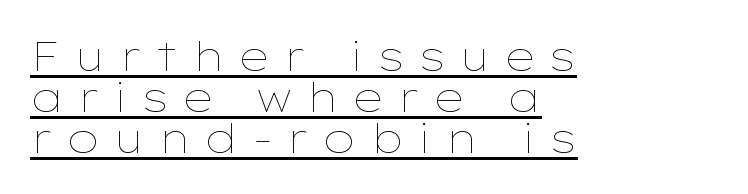
Layout note: lines flush left. Look at the tracking — it's clearly loosened, letters drifting apart. Stroke mass is kept to a normal reading level or below. The glyphs are accompanied by a horizontal stroke just below them.
